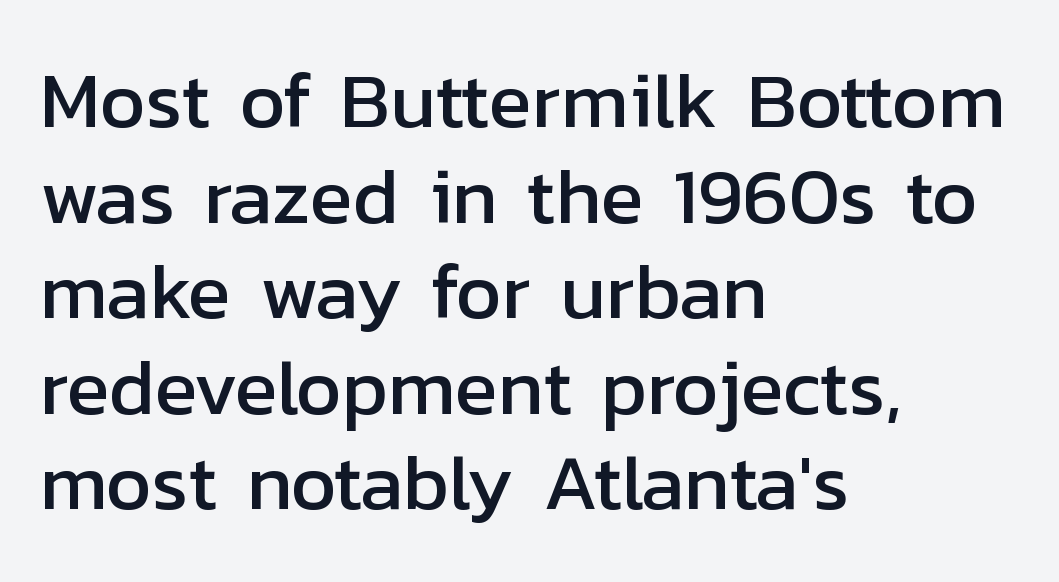
{"serif": "no", "italic": "no", "width": "normal", "stroke_contrast": "low", "x_height": "medium", "monospaced": "no", "underline": "no", "align": "left", "line_spacing_ratio": 1.21, "letter_spacing": "normal", "letter_spacing_em": 0.0, "glyph_px": 79}
